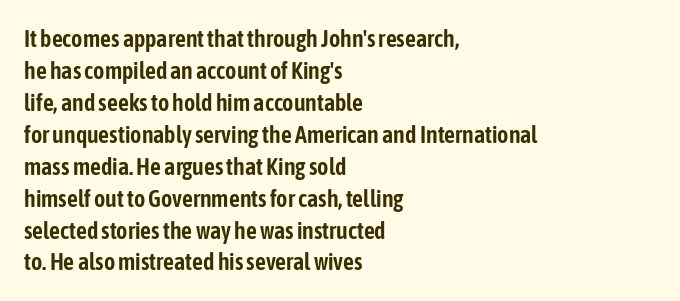
{"italic": "no", "underline": "no", "align": "left", "line_spacing": "normal", "line_spacing_ratio": 1.33, "letter_spacing": "normal", "letter_spacing_em": 0.0, "glyph_px": 24}
